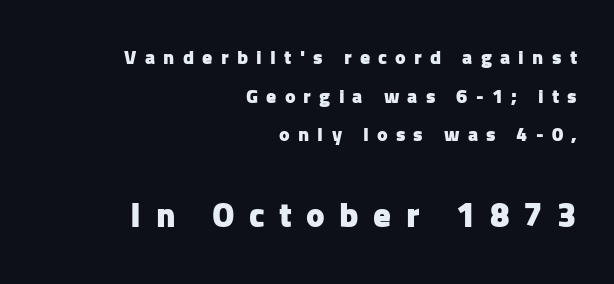
The image shows 35 px heavy sans-serif type, upright; set right-aligned, loose line spacing (1.93x), unusually wide letter spacing (+0.41 em), not underlined; the second (bottom) block is 1.75x larger; low stroke contrast and a medium x-height.
